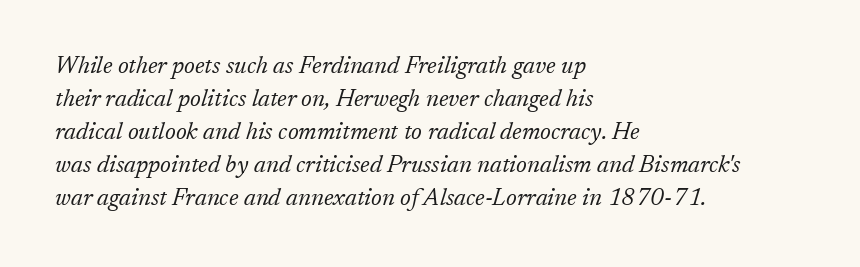
Letters rest on an invisible, unmarked baseline. Reading down the block, your eye returns to a fixed left position each line. The passage shown leans; its letterforms are oblique. The rendering keeps characters at their native spacing. Leading matches the norm, producing a regular column.
